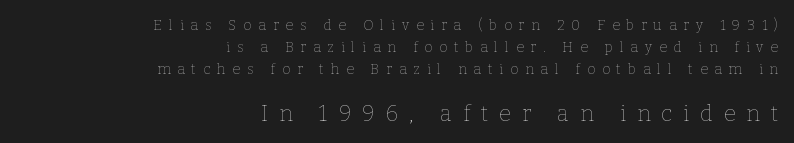
Q: Is the text bold? A: No.
Q: Is the text italic (slanted)? A: No, it is upright.
Q: Is the text underlined? A: No.
Q: How is the paragraph aligned? A: Right-aligned.
Q: Is the spacing between letters normal or unusually wide? A: Unusually wide.
Q: Is the spacing between lines tight, normal or loose? A: Normal.
Q: Which block of text is set in a larger size, the first (top) or the second (bottom)? A: The second (bottom) one.
